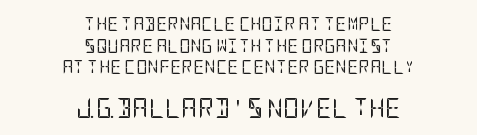
Casual observation: everything's sitting right in the middle. Size contrast runs from small at the top to large at the bottom. The typesetting does not lean heavy: it is not bold. No italicization has been applied; the sample stays upright. The foot of each line stays bare and open. Baseline-to-baseline distance is the conventional proportion of letter height.
